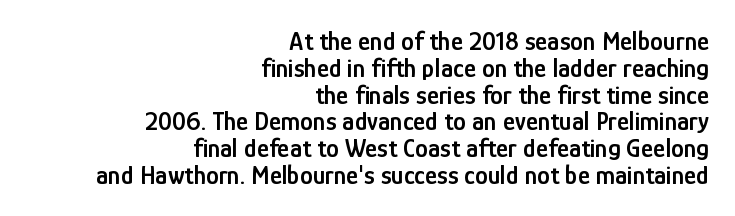
{"italic": "no", "bold": "semi", "underline": "no", "align": "right", "line_spacing": "tight", "line_spacing_ratio": 1.03, "letter_spacing": "normal", "letter_spacing_em": 0.0, "glyph_px": 26}
